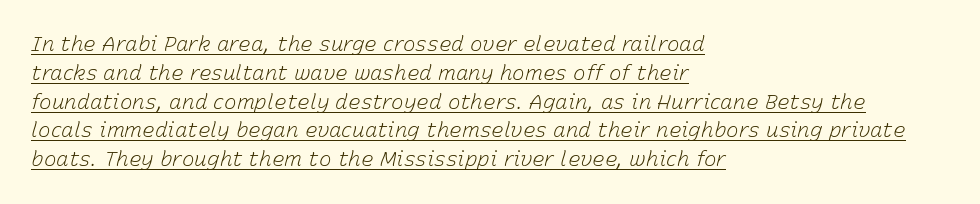
{"italic": "yes", "lean": "right", "slant_degrees": 15, "bold": "no", "underline": "yes", "align": "left", "line_spacing": "normal", "line_spacing_ratio": 1.37, "letter_spacing": "normal", "letter_spacing_em": 0.0, "glyph_px": 21}
